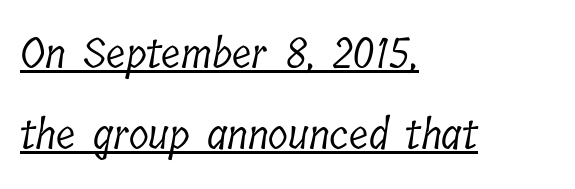
{"serif": "yes", "bold": "no", "weight": "light", "width": "condensed", "stroke_contrast": "low", "x_height": "medium", "monospaced": "no", "underline": "yes", "align": "left", "line_spacing": "loose", "line_spacing_ratio": 1.97, "letter_spacing": "normal", "letter_spacing_em": 0.0, "glyph_px": 41}
